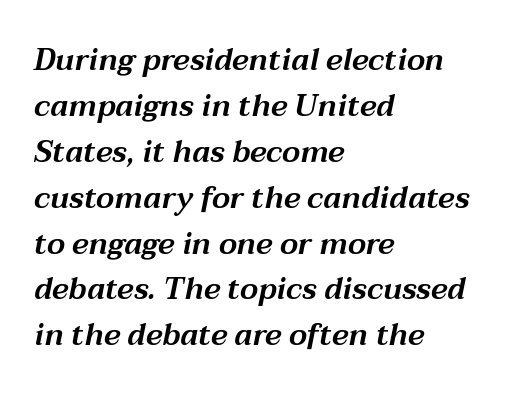
Q: Is the text italic (slanted)? A: Yes, it leans right by about 12 degrees.
Q: Is the text underlined? A: No.
Q: How is the paragraph aligned? A: Left-aligned.
Q: Is the spacing between letters normal or unusually wide? A: Normal.
Q: Is the spacing between lines tight, normal or loose? A: Normal.
Q: Width (condensed, normal, or wide)? A: Wide.
Q: Stroke contrast? A: Medium.
Q: x-height? A: Medium.
Q: Monospaced? A: No.
